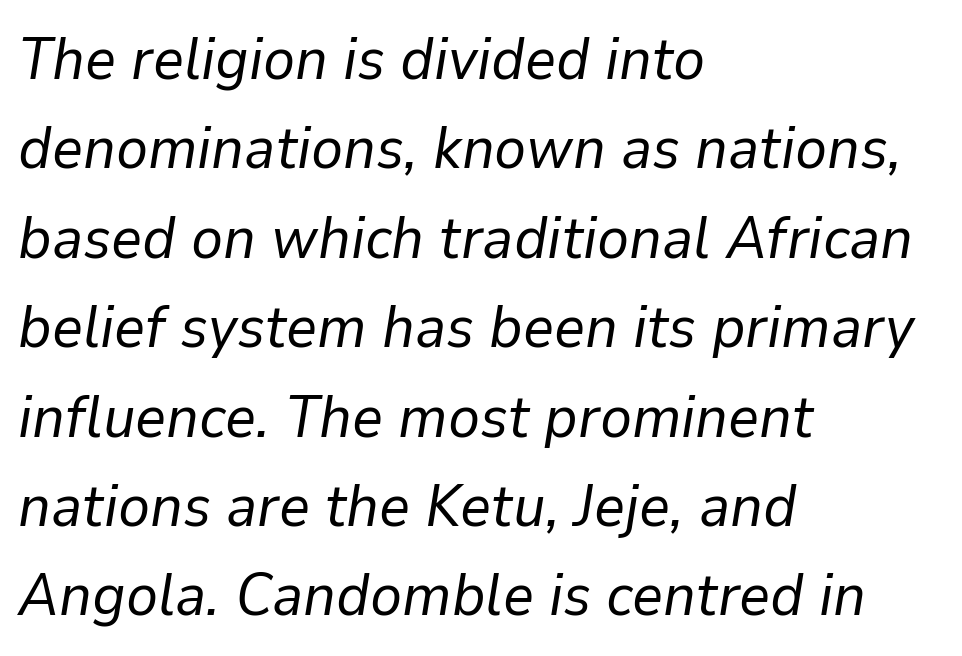
{"italic": "yes", "lean": "right", "slant_degrees": 9, "bold": "no", "weight": "regular", "width": "normal", "stroke_contrast": "low", "x_height": "medium", "monospaced": "no", "underline": "no", "align": "left", "line_spacing": "normal", "line_spacing_ratio": 1.49, "letter_spacing": "normal", "letter_spacing_em": 0.0, "glyph_px": 60}
